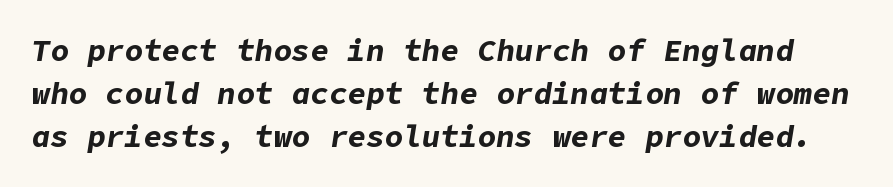
Q: Is the text bold? A: Yes.
Q: Is the text italic (slanted)? A: Yes, it leans right by about 9 degrees.
Q: Is the text underlined? A: No.
Q: Is the spacing between letters normal or unusually wide? A: Normal.
Q: Is the spacing between lines tight, normal or loose? A: Normal.
Q: Width (condensed, normal, or wide)? A: Normal.
Q: Stroke contrast? A: Low.
Q: x-height? A: Medium.
